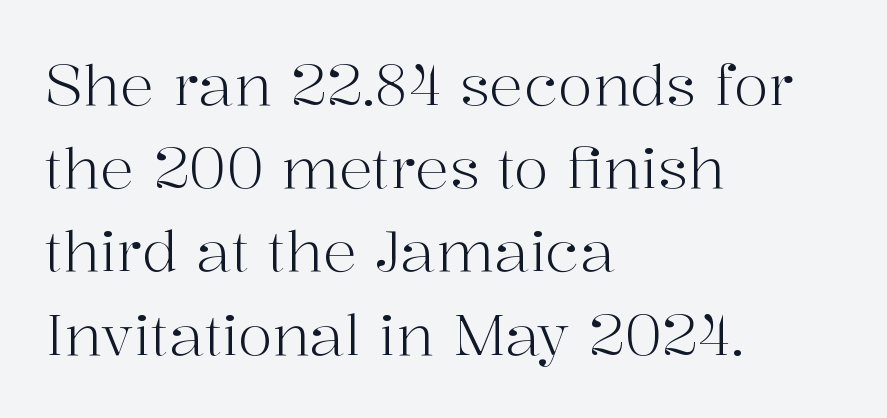
Students, note that the glyphs here touch the page at normal intervals. Leading: standard. You could not count columns in this text — the font is proportionally spaced. The axis of the letterforms is exactly vertical.
